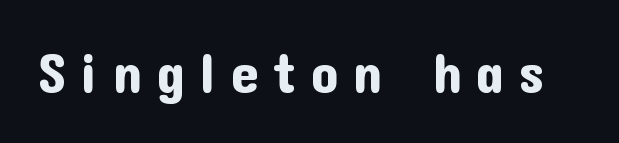
{"serif": "no", "italic": "no", "width": "normal", "stroke_contrast": "low", "x_height": "medium", "monospaced": "no", "underline": "no", "letter_spacing": "wide", "letter_spacing_em": 0.25, "glyph_px": 56}
